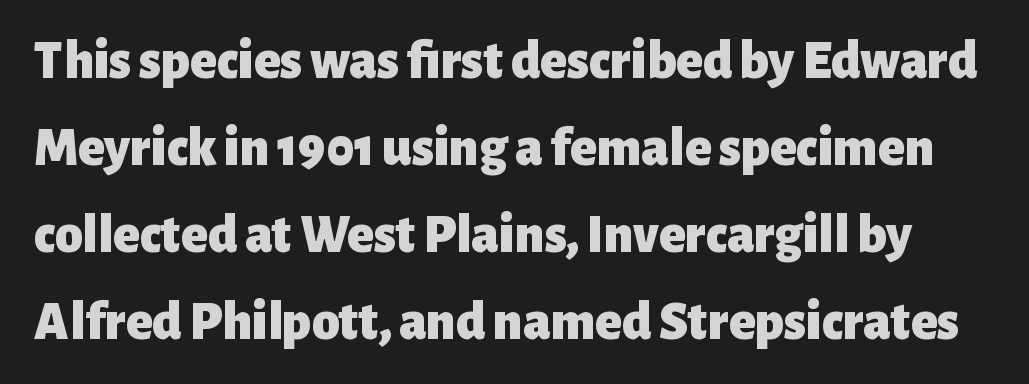
Q: Is the text bold? A: Yes.
Q: Is the text italic (slanted)? A: No, it is upright.
Q: Is the typeface a serif or a sans-serif typeface? A: Sans-serif.
Q: Is the text underlined? A: No.
Q: Is the spacing between letters normal or unusually wide? A: Normal.
Q: Is the spacing between lines tight, normal or loose? A: Normal.
Q: Width (condensed, normal, or wide)? A: Normal.
Q: Stroke contrast? A: Low.
Q: x-height? A: Medium.
Q: Monospaced? A: No.
